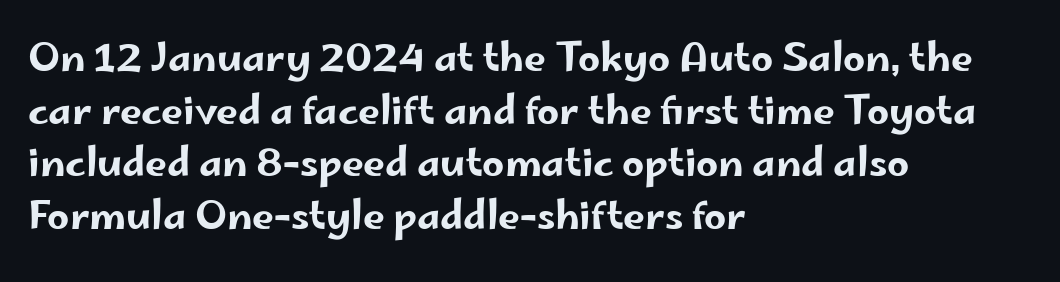
The image shows 39 px wide sans-serif type, upright; set left-aligned, normal line spacing (1.35x), normal letter spacing, not underlined; low stroke contrast and a small x-height.
